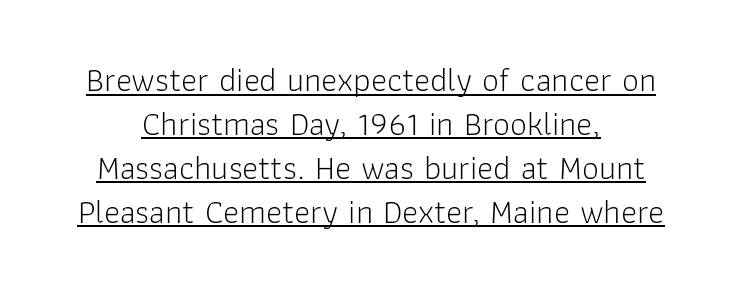
The image shows 34 px light sans-serif type, upright; set normal line spacing (1.29x), normal letter spacing, underlined; low stroke contrast and a medium x-height.
